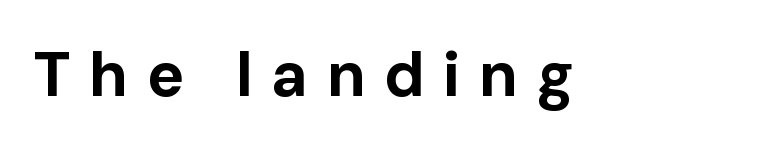
In terms of letterspacing, this is a distinctly airy, spread setting. This rendering employs a face without finishing strokes, i.e., a sans-serif. Heft: maximum for text — a bold. Looks like regular typesetting: each glyph gets only the width it needs. The foot of each line stays bare and open.
